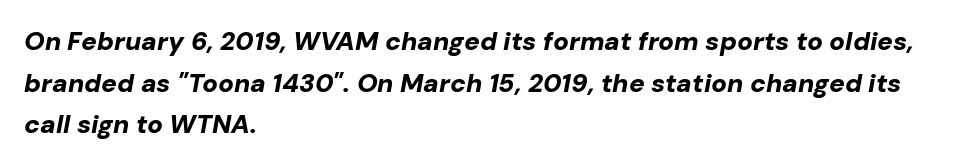
The image shows 26 px bold type, italic (leaning right); set left-aligned, normal line spacing (1.6x), normal letter spacing, not underlined.
